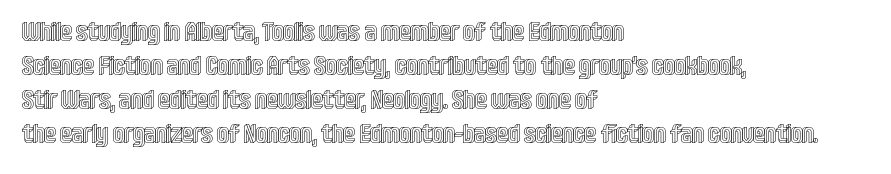
{"italic": "no", "underline": "no", "align": "left", "line_spacing": "normal", "line_spacing_ratio": 1.31, "letter_spacing": "normal", "letter_spacing_em": 0.0, "glyph_px": 26}
